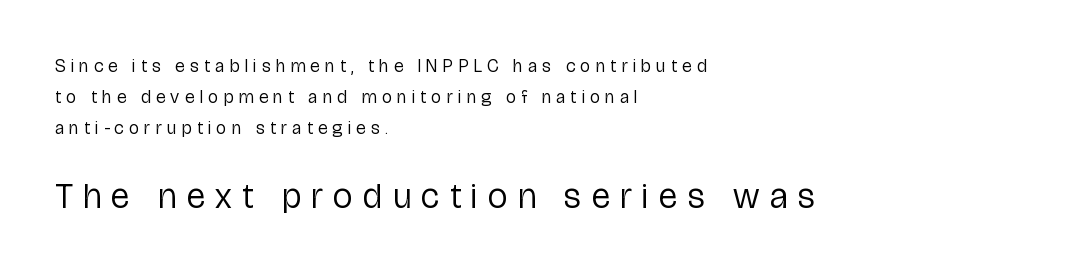
{"serif": "no", "italic": "no", "bold": "no", "weight": "regular", "width": "condensed", "stroke_contrast": "low", "x_height": "medium", "monospaced": "no", "underline": "no", "align": "left", "line_spacing_ratio": 1.71, "letter_spacing": "wide", "letter_spacing_em": 0.3, "larger_block": "second", "size_ratio": 1.94, "glyph_px": 35}
